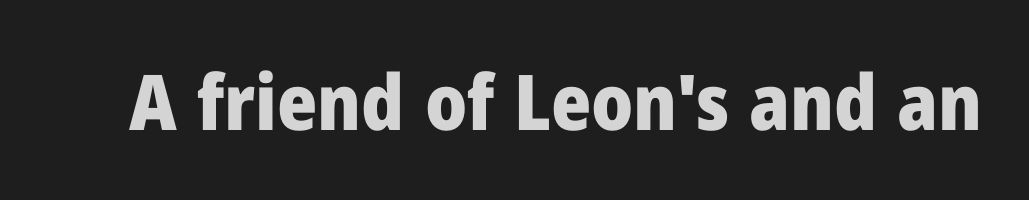
The image shows 77 px heavy sans-serif type, upright; set normal letter spacing, not underlined; low stroke contrast and a medium x-height.
